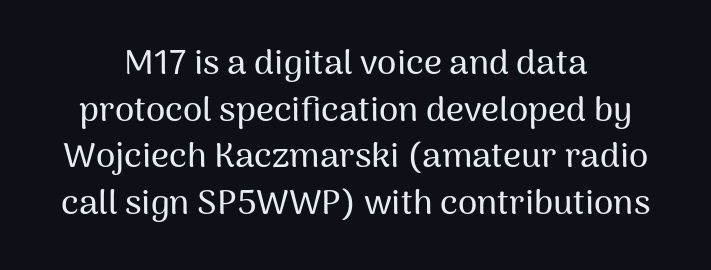
{"serif": "no", "italic": "no", "width": "normal", "stroke_contrast": "medium", "x_height": "medium", "monospaced": "no", "underline": "no", "line_spacing": "normal", "line_spacing_ratio": 1.33, "letter_spacing": "normal", "letter_spacing_em": 0.0, "glyph_px": 35}
